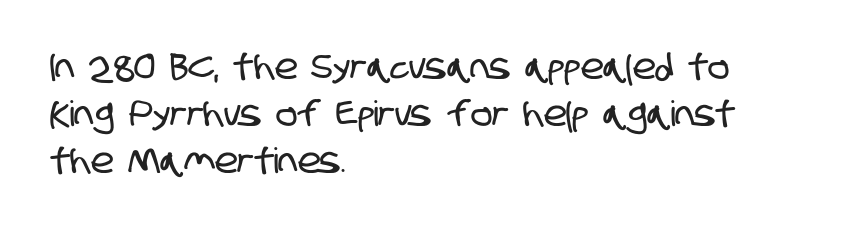
Each letter keeps its own natural width here, so spacing adapts to shape. Note: no serifs on the glyphs. Students, observe: this is what conventionally led text looks like. The specimen omits any rule beneath the text block's lines. The rag falls on the right side of this text block.
